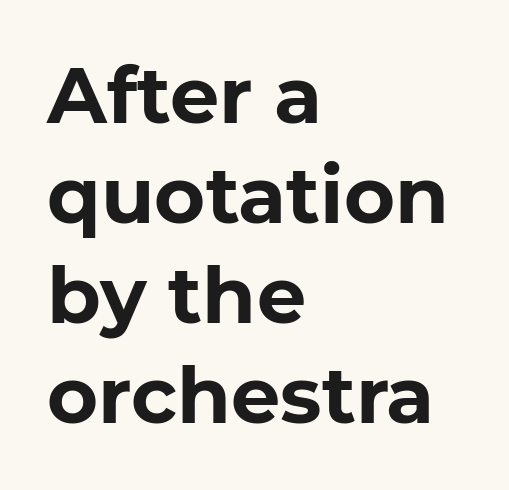
The image shows 78 px bold sans-serif type, upright; set left-aligned, normal line spacing (1.28x), normal letter spacing, not underlined; low stroke contrast and a medium x-height.
